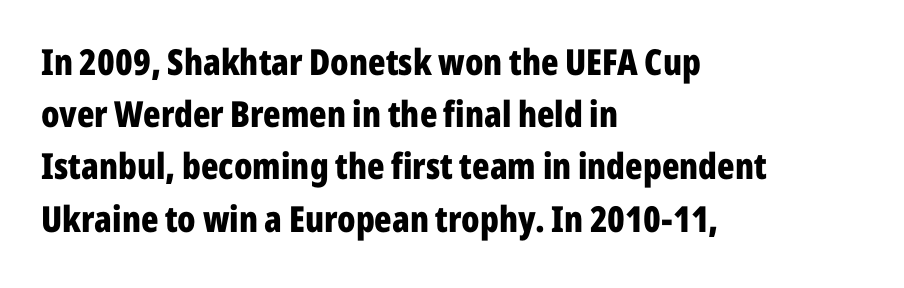
{"serif": "no", "italic": "no", "bold": "yes", "weight": "bold", "width": "condensed", "stroke_contrast": "low", "x_height": "medium", "monospaced": "no", "underline": "no", "align": "left", "line_spacing": "normal", "line_spacing_ratio": 1.45, "letter_spacing": "normal", "letter_spacing_em": 0.0, "glyph_px": 36}
